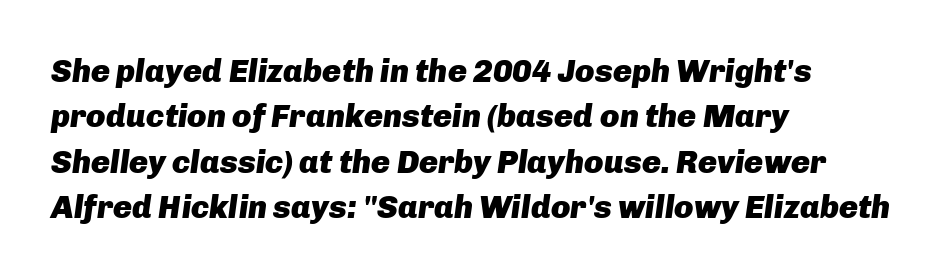
This rendering features lettering with no underline. A full-strength bold gives these letters their thick strokes. Character widths vary here, with narrow letters taking less room than wide ones. Typeset ragged right — the left edge is the straight one. Vertical spacing — default.
